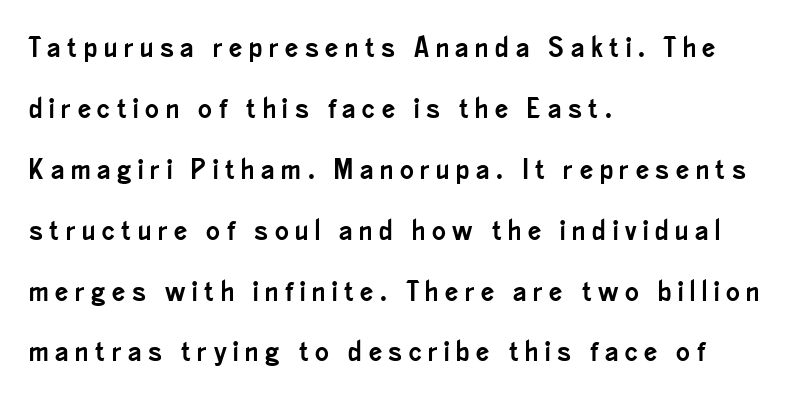
{"serif": "no", "italic": "no", "width": "condensed", "stroke_contrast": "low", "x_height": "small", "monospaced": "no", "underline": "no", "align": "left", "line_spacing": "loose", "line_spacing_ratio": 2.1, "letter_spacing": "wide", "letter_spacing_em": 0.23, "glyph_px": 29}
